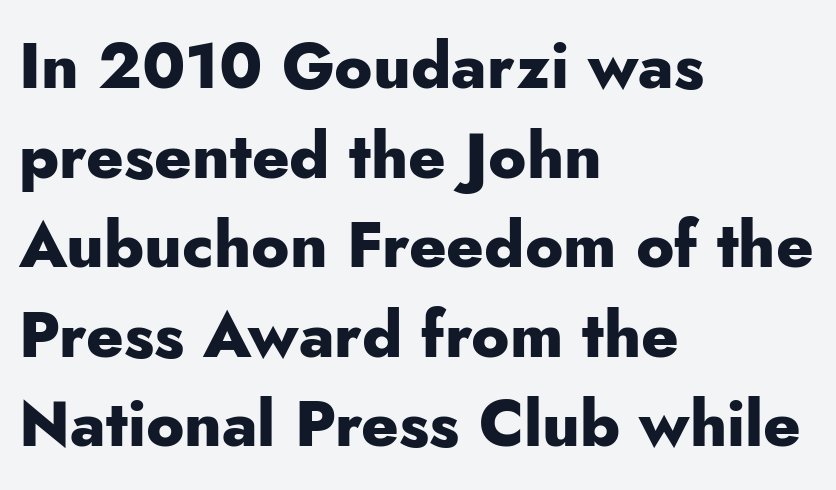
Q: Is the text bold? A: Yes.
Q: Is the text italic (slanted)? A: No, it is upright.
Q: Is the typeface a serif or a sans-serif typeface? A: Sans-serif.
Q: Is the text underlined? A: No.
Q: How is the paragraph aligned? A: Left-aligned.
Q: Is the spacing between letters normal or unusually wide? A: Normal.
Q: Is the spacing between lines tight, normal or loose? A: Normal.
Q: Width (condensed, normal, or wide)? A: Normal.
Q: Stroke contrast? A: Low.
Q: x-height? A: Small.
Q: Monospaced? A: No.
